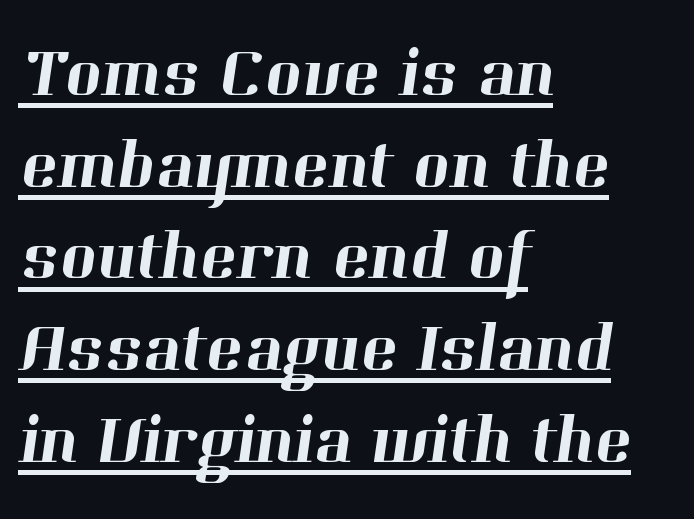
This sample has the flowing, uneven cadence of proportional lettering. The designer went with a serif here, giving each stem small feet. Leading: standard. Teacher's note: observe the even left margin — that is flush-left alignment. The string is rendered with underlining switched on.
